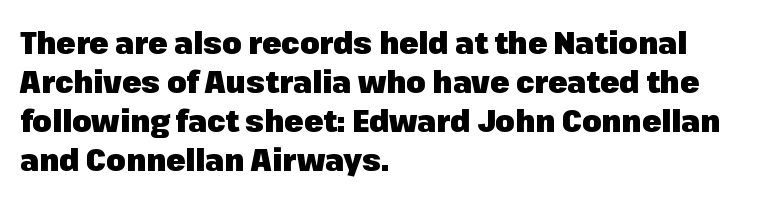
Q: Is the text bold? A: Yes.
Q: Is the text italic (slanted)? A: No, it is upright.
Q: Is the typeface a serif or a sans-serif typeface? A: Sans-serif.
Q: Is the text underlined? A: No.
Q: How is the paragraph aligned? A: Left-aligned.
Q: Is the spacing between letters normal or unusually wide? A: Normal.
Q: Is the spacing between lines tight, normal or loose? A: Normal.
Q: Width (condensed, normal, or wide)? A: Normal.
Q: Stroke contrast? A: Low.
Q: x-height? A: Medium.
Q: Monospaced? A: No.
